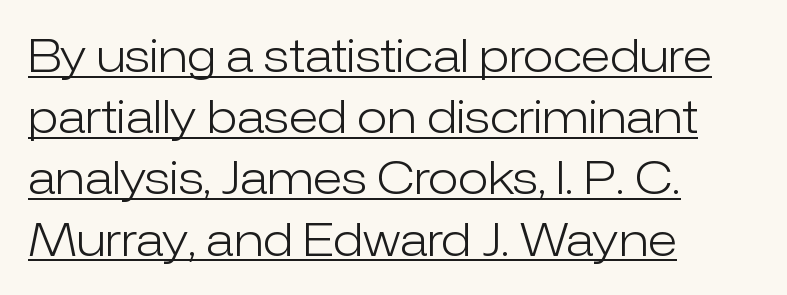
{"serif": "no", "italic": "no", "bold": "no", "weight": "light", "width": "normal", "stroke_contrast": "low", "x_height": "medium", "monospaced": "no", "underline": "yes", "align": "left", "line_spacing": "normal", "line_spacing_ratio": 1.36, "letter_spacing": "normal", "letter_spacing_em": 0.0, "glyph_px": 45}
